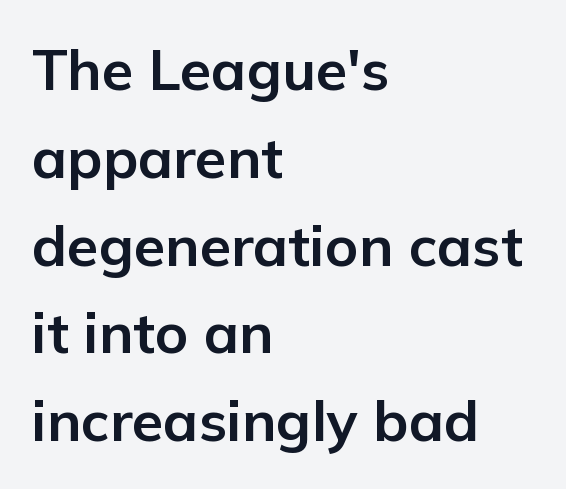
Typesetter's note: full bold, strokes at maximum text heaviness. This sample is left-justified, so line endings fall wherever the words run out. Does the leading feel generous? No, just average. Spacing verdict: proportional, widths tailored to each character. Classification — sans serif.
